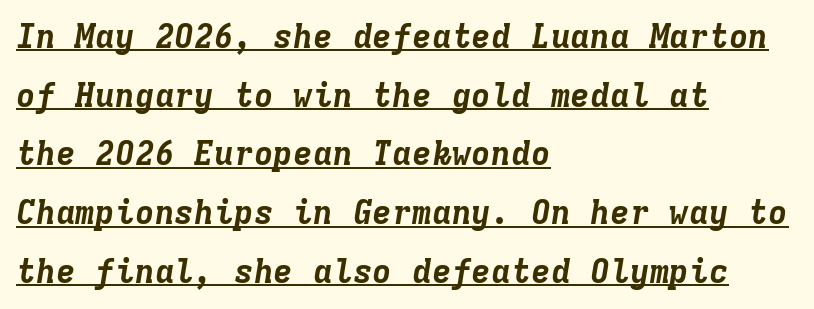
Q: Is the text bold? A: Yes.
Q: Is the text italic (slanted)? A: Yes, it leans right by about 9 degrees.
Q: Is the text underlined? A: Yes.
Q: How is the paragraph aligned? A: Left-aligned.
Q: Is the spacing between letters normal or unusually wide? A: Normal.
Q: Width (condensed, normal, or wide)? A: Normal.
Q: Stroke contrast? A: Low.
Q: x-height? A: Medium.
Q: Monospaced? A: Yes.
